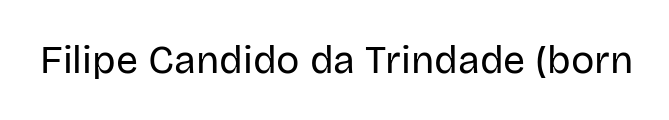
The image shows 39 px regular-weight sans-serif type, upright; set normal letter spacing, not underlined; low stroke contrast and a large x-height.
